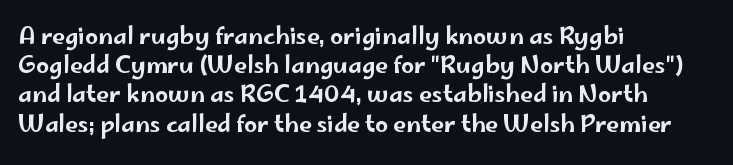
{"italic": "no", "underline": "no", "align": "left", "line_spacing": "normal", "line_spacing_ratio": 1.27, "letter_spacing": "normal", "letter_spacing_em": 0.0, "glyph_px": 23}
